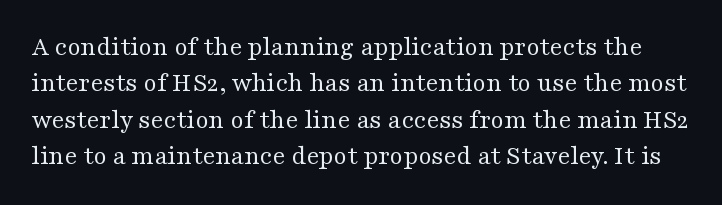
The image shows 27 px text type, upright; set normal line spacing (1.35x), normal letter spacing, not underlined.
